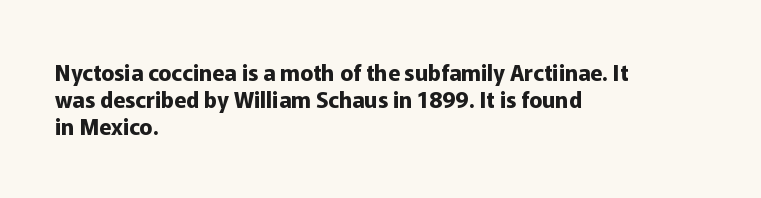
{"italic": "no", "bold": "yes", "underline": "no", "align": "left", "line_spacing_ratio": 1.23, "letter_spacing": "normal", "letter_spacing_em": 0.0, "glyph_px": 22}
